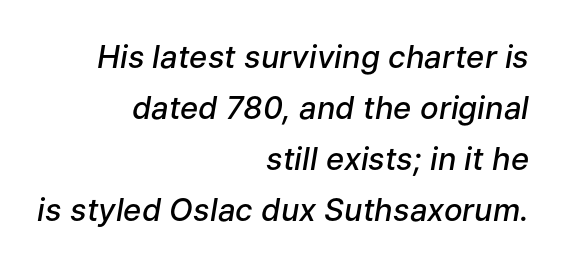
Nothing unusual about the tracking: characters are spaced as the font intends. This block has exactly the height ordinary leading produces. The foot of each line stays bare and open. A fair bit of extra ink — the face is semibold, not bold. Varying glyph widths throughout — classic text-font behaviour. The axis of the letterforms is tilted away from vertical.
